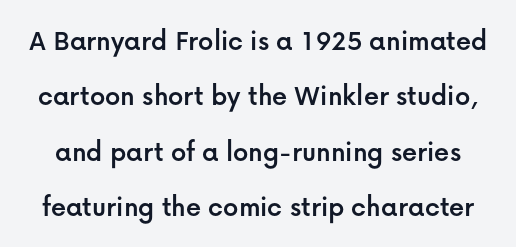
Q: Is the text italic (slanted)? A: No, it is upright.
Q: Is the typeface a serif or a sans-serif typeface? A: Sans-serif.
Q: Is the text underlined? A: No.
Q: Is the spacing between letters normal or unusually wide? A: Normal.
Q: Width (condensed, normal, or wide)? A: Normal.
Q: Stroke contrast? A: Low.
Q: x-height? A: Medium.
Q: Monospaced? A: No.
